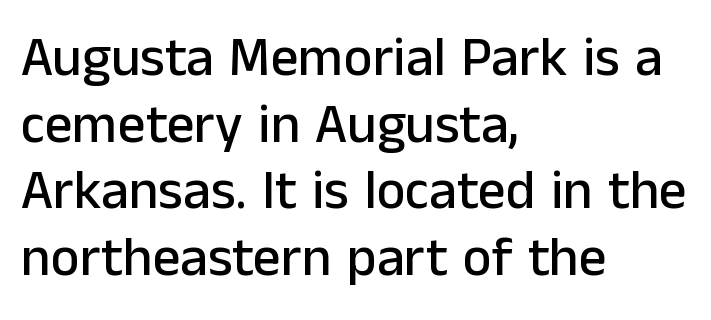
The image shows 55 px sans-serif type, upright; set left-aligned, line spacing 1.21x, normal letter spacing, not underlined; low stroke contrast and a medium x-height.
